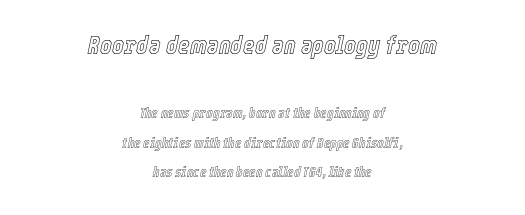
Default kerning and tracking; the words read as compact shapes. The paragraph shown floats in the horizontal middle. This block would shrink considerably if given ordinary leading; it's expanded now. The first block has been scaled up relative to the second.
